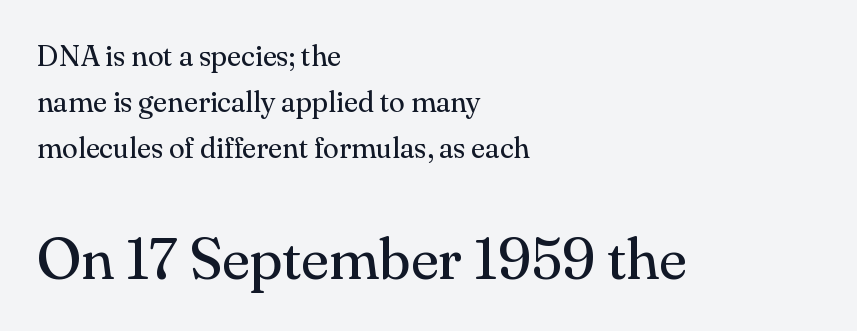
The image shows 58 px regular-weight serif type, upright; set left-aligned, normal line spacing (1.59x), normal letter spacing, not underlined; the second (bottom) block is 2.0x larger; medium stroke contrast and a small x-height.
